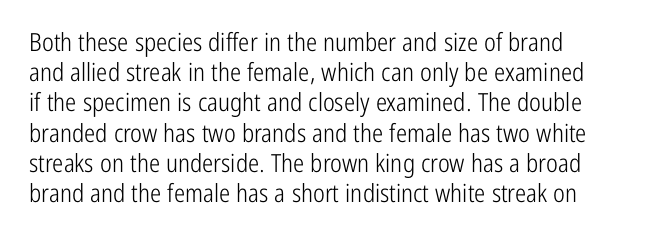
Q: Is the text bold? A: No.
Q: Is the text italic (slanted)? A: No, it is upright.
Q: Is the text underlined? A: No.
Q: Is the spacing between letters normal or unusually wide? A: Normal.
